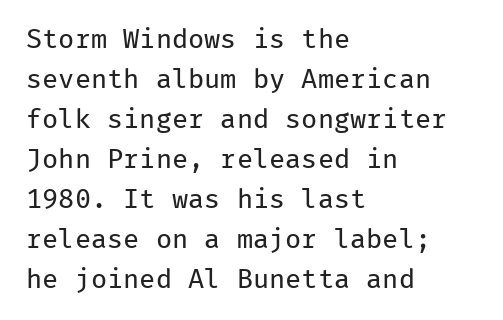
Q: Is the text bold? A: No.
Q: Is the text italic (slanted)? A: No, it is upright.
Q: Is the text underlined? A: No.
Q: How is the paragraph aligned? A: Left-aligned.
Q: Is the spacing between letters normal or unusually wide? A: Normal.
Q: Is the spacing between lines tight, normal or loose? A: Normal.
